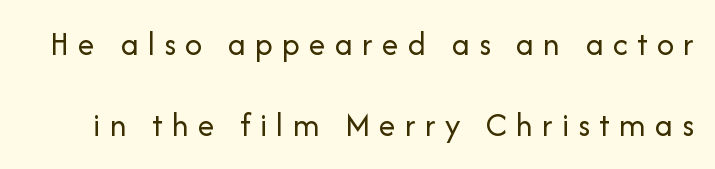
Q: Is the text bold? A: No.
Q: Is the text italic (slanted)? A: No, it is upright.
Q: Is the typeface a serif or a sans-serif typeface? A: Sans-serif.
Q: Is the text underlined? A: No.
Q: Is the spacing between letters normal or unusually wide? A: Unusually wide.
Q: Is the spacing between lines tight, normal or loose? A: Loose.
Q: Width (condensed, normal, or wide)? A: Normal.
Q: Stroke contrast? A: Low.
Q: x-height? A: Medium.
Q: Monospaced? A: No.
